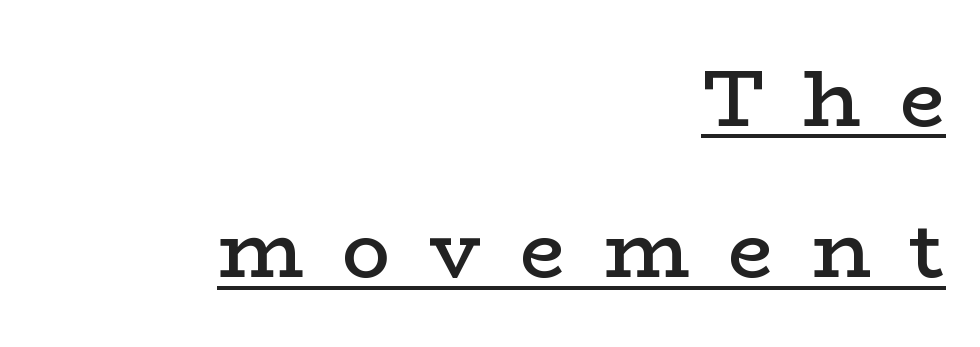
Q: Is the text bold? A: Semi-bold.
Q: Is the text italic (slanted)? A: No, it is upright.
Q: Is the typeface a serif or a sans-serif typeface? A: Serif.
Q: Is the text underlined? A: Yes.
Q: How is the paragraph aligned? A: Right-aligned.
Q: Is the spacing between letters normal or unusually wide? A: Unusually wide.
Q: Width (condensed, normal, or wide)? A: Wide.
Q: Stroke contrast? A: Low.
Q: x-height? A: Medium.
Q: Monospaced? A: No.
